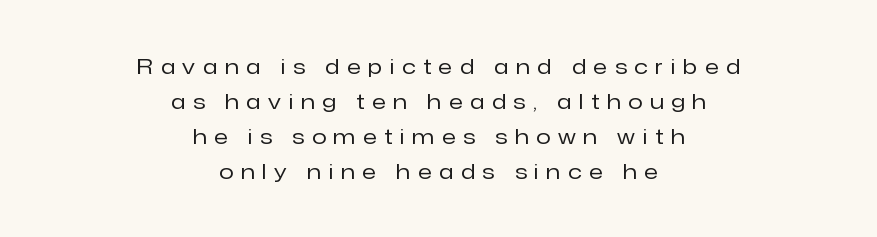
A quiet, ordinary-to-light weight characterises the typeface. The face used here is rendered with a markedly widened letterfit. Interline gaps are of average width in this sample. Neither beginnings nor endings align; midpoints do.
